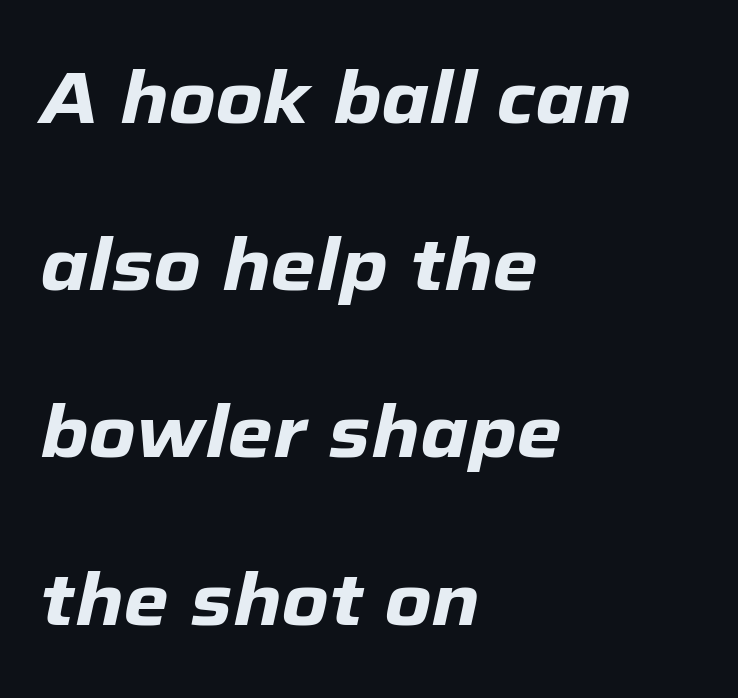
The image shows 73 px heavy type, italic (leaning right); set left-aligned, loose line spacing (2.29x), normal letter spacing, not underlined; low stroke contrast and a medium x-height.
